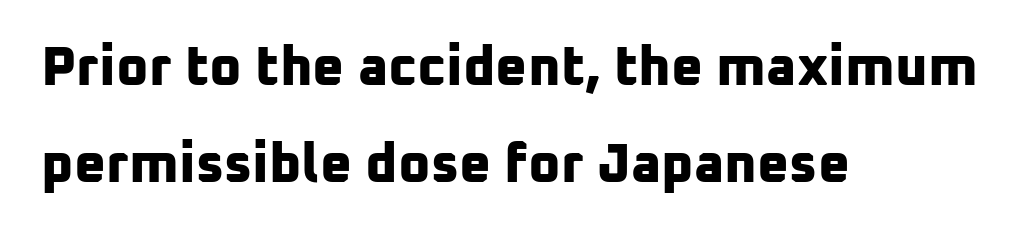
You can tell from the bare stems that sans-serif type was used. Pretty heavy lettering here — definitely bold. The lines in this sample share a left origin and differ only in where they stop. Compared with typical body copy, the letter spacing here is the same.
